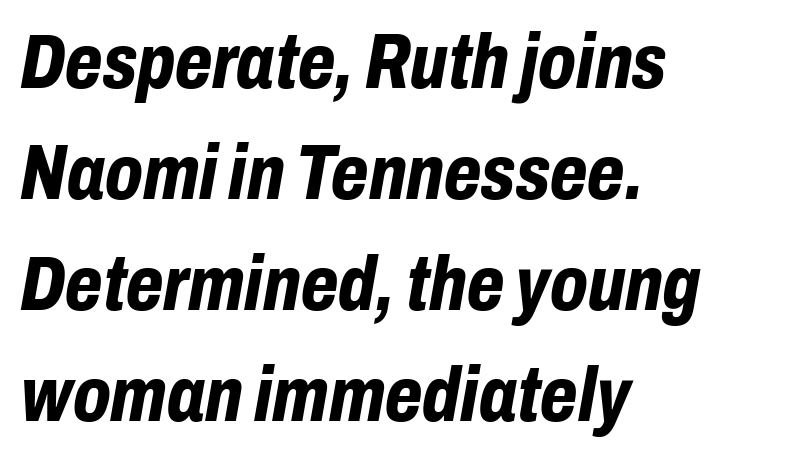
Q: Is the text bold? A: Yes.
Q: Is the text italic (slanted)? A: Yes, it leans right by about 10 degrees.
Q: Is the text underlined? A: No.
Q: How is the paragraph aligned? A: Left-aligned.
Q: Is the spacing between letters normal or unusually wide? A: Normal.
Q: Is the spacing between lines tight, normal or loose? A: Normal.
Q: Width (condensed, normal, or wide)? A: Condensed.
Q: Stroke contrast? A: Low.
Q: x-height? A: Medium.
Q: Monospaced? A: No.
